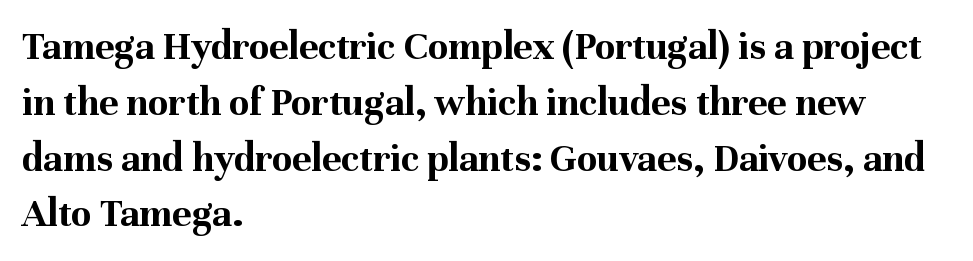
The image shows 41 px bold serif type, upright; set left-aligned, normal line spacing (1.36x), normal letter spacing, not underlined; medium stroke contrast and a medium x-height.
